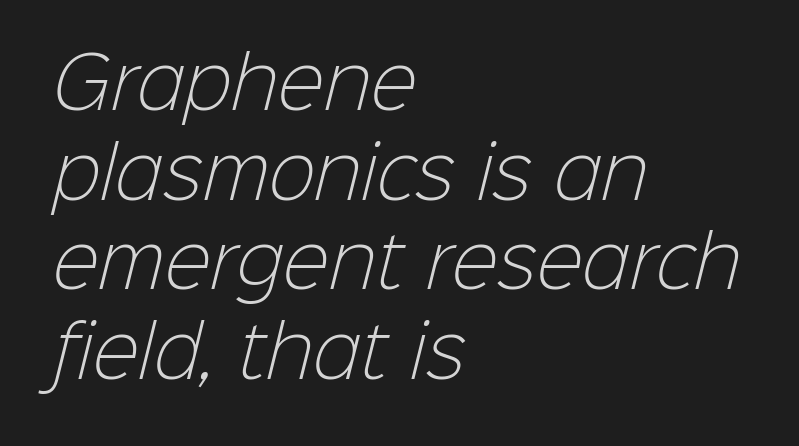
Q: Is the text bold? A: No.
Q: Is the typeface a serif or a sans-serif typeface? A: Sans-serif.
Q: Is the text underlined? A: No.
Q: How is the paragraph aligned? A: Left-aligned.
Q: Is the spacing between letters normal or unusually wide? A: Normal.
Q: Is the spacing between lines tight, normal or loose? A: Normal.
Q: Width (condensed, normal, or wide)? A: Normal.
Q: Stroke contrast? A: Low.
Q: x-height? A: Medium.
Q: Monospaced? A: No.
